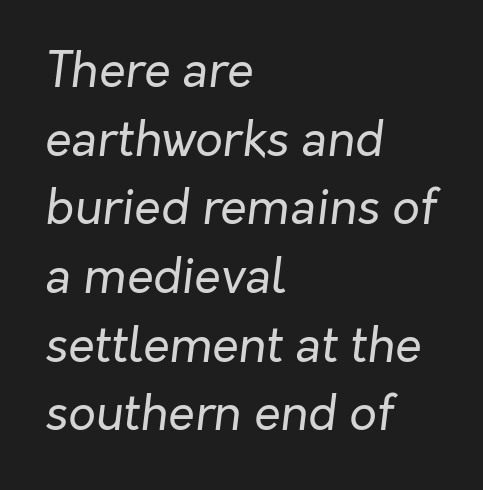
Compared with typical body copy, the letter spacing here is the same. Leading matches the norm, producing a regular column. This sample is left-justified, so line endings fall wherever the words run out. Only glyphs here, with clear space below each row. The specimen reads as italic at a glance.
